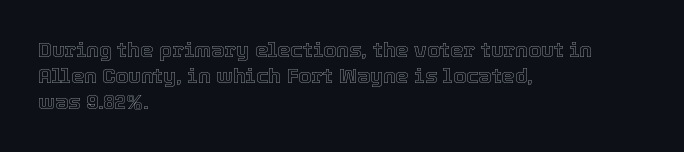
Underline: absent. This rendering uses left alignment, leaving the right contour irregular. A typesetter would mark this as roman, not italic. In terms of letterspacing, this is plain default setting.
